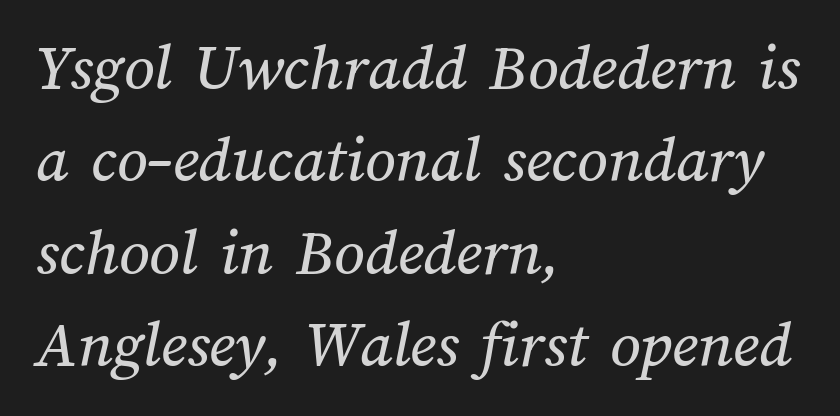
Q: Is the text underlined? A: No.
Q: How is the paragraph aligned? A: Left-aligned.
Q: Is the spacing between letters normal or unusually wide? A: Normal.
Q: Is the spacing between lines tight, normal or loose? A: Normal.
Q: Width (condensed, normal, or wide)? A: Normal.
Q: Stroke contrast? A: Medium.
Q: x-height? A: Medium.
Q: Monospaced? A: No.
